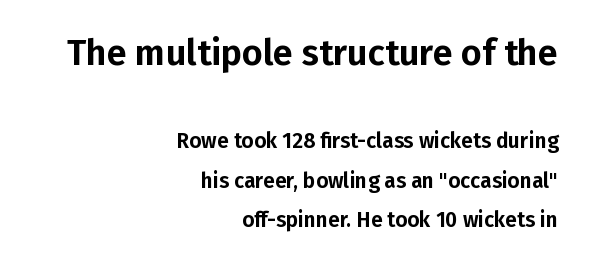
The image shows 36 px sans-serif type, upright; set right-aligned, line spacing 1.89x, normal letter spacing, not underlined; the first (top) block is 1.71x larger; low stroke contrast and a medium x-height.
